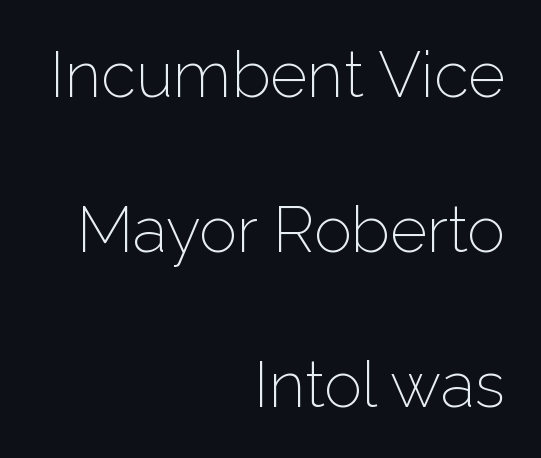
Q: Is the text bold? A: No.
Q: Is the text italic (slanted)? A: No, it is upright.
Q: Is the typeface a serif or a sans-serif typeface? A: Sans-serif.
Q: Is the text underlined? A: No.
Q: How is the paragraph aligned? A: Right-aligned.
Q: Is the spacing between letters normal or unusually wide? A: Normal.
Q: Is the spacing between lines tight, normal or loose? A: Loose.
Q: Width (condensed, normal, or wide)? A: Normal.
Q: Stroke contrast? A: Low.
Q: x-height? A: Medium.
Q: Monospaced? A: No.
